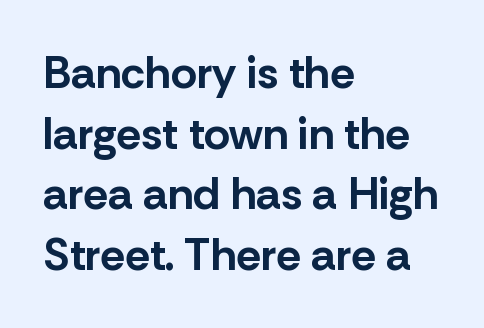
{"serif": "no", "italic": "no", "bold": "yes", "weight": "bold", "width": "normal", "stroke_contrast": "low", "x_height": "medium", "monospaced": "no", "underline": "no", "align": "left", "line_spacing": "normal", "line_spacing_ratio": 1.35, "letter_spacing": "normal", "letter_spacing_em": 0.0, "glyph_px": 45}
